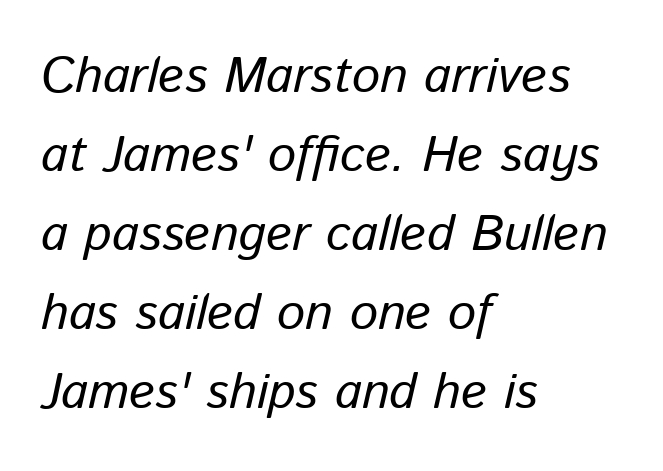
Q: Is the text italic (slanted)? A: Yes, it leans right by about 13 degrees.
Q: Is the text underlined? A: No.
Q: How is the paragraph aligned? A: Left-aligned.
Q: Is the spacing between letters normal or unusually wide? A: Normal.
Q: Is the spacing between lines tight, normal or loose? A: Normal.
Q: Width (condensed, normal, or wide)? A: Normal.
Q: Stroke contrast? A: Low.
Q: x-height? A: Medium.
Q: Monospaced? A: No.
